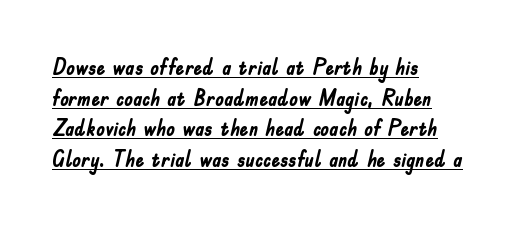
The image shows 22 px bold type; set left-aligned, normal line spacing (1.39x), normal letter spacing, underlined.
